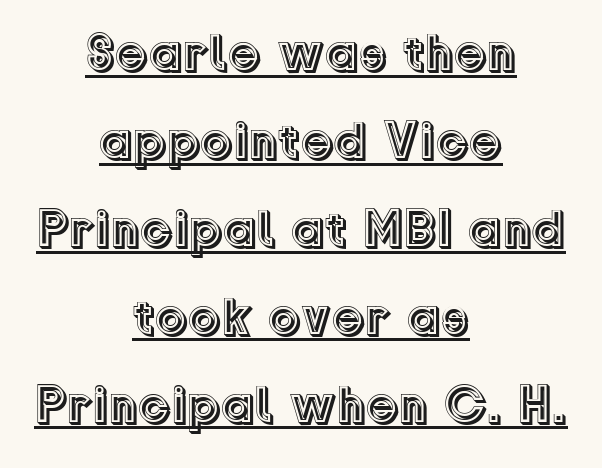
Q: Is the text italic (slanted)? A: No, it is upright.
Q: Is the text underlined? A: Yes.
Q: How is the paragraph aligned? A: Centered.
Q: Is the spacing between letters normal or unusually wide? A: Normal.
Q: Is the spacing between lines tight, normal or loose? A: Normal.
Q: Width (condensed, normal, or wide)? A: Normal.
Q: x-height? A: Medium.
Q: Monospaced? A: No.
